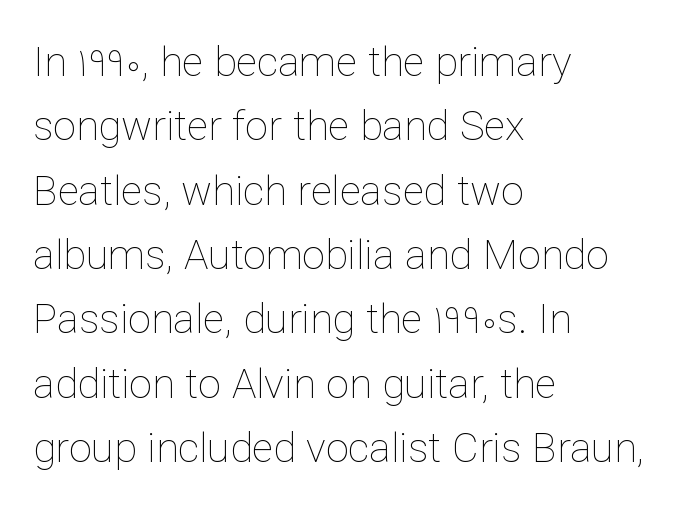
The area under the type is left untouched. Inter-character spacing is left at the font's built-in metrics. This is the regular roman posture of the typeface. The setting favours the left margin, as ordinary paragraphs usually do. The rendering uses a moderate line-height, typical for paragraphs.
